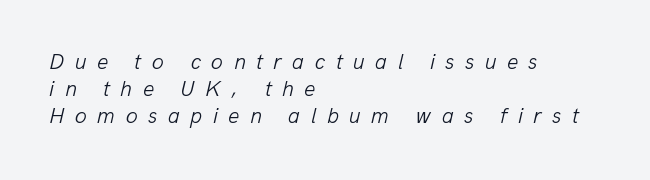
The image shows 22 px text type, italic (leaning right); set left-aligned, line spacing 1.23x, unusually wide letter spacing (+0.47 em), not underlined.
